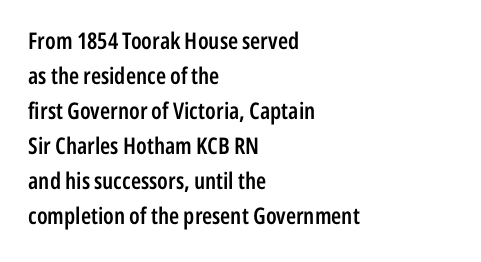
{"italic": "no", "bold": "semi", "underline": "no", "align": "left", "line_spacing": "normal", "line_spacing_ratio": 1.52, "letter_spacing": "normal", "letter_spacing_em": 0.0, "glyph_px": 23}
